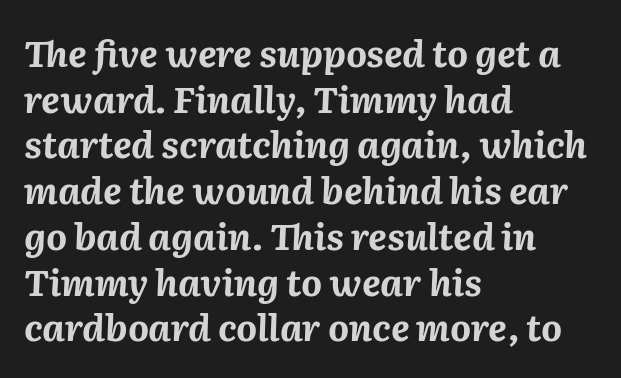
Does the weight exceed regular? Yes, all the way to bold. In CSS terms this would be text-align: left. What's the leading like? Ordinary, nothing unusual. Designer's note — italics engaged. The specimen omits any rule beneath the text block's lines.
